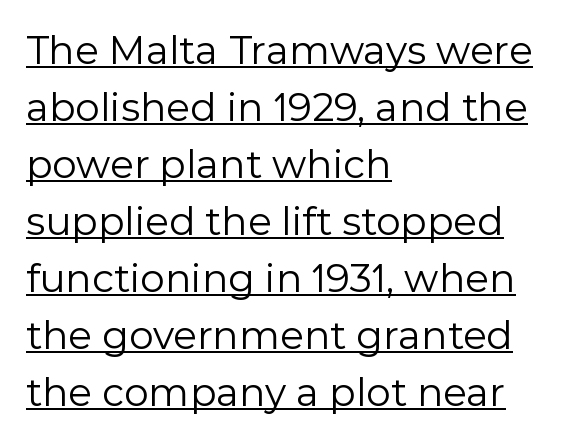
{"serif": "no", "italic": "no", "bold": "no", "weight": "regular", "width": "normal", "x_height": "medium", "monospaced": "no", "underline": "yes", "align": "left", "line_spacing": "normal", "line_spacing_ratio": 1.46, "letter_spacing": "normal", "letter_spacing_em": 0.0, "glyph_px": 39}
